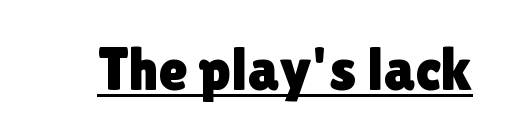
Q: Is the text italic (slanted)? A: No, it is upright.
Q: Is the typeface a serif or a sans-serif typeface? A: Sans-serif.
Q: Is the text underlined? A: Yes.
Q: Is the spacing between letters normal or unusually wide? A: Normal.
Q: Width (condensed, normal, or wide)? A: Normal.
Q: x-height? A: Medium.
Q: Monospaced? A: No.
